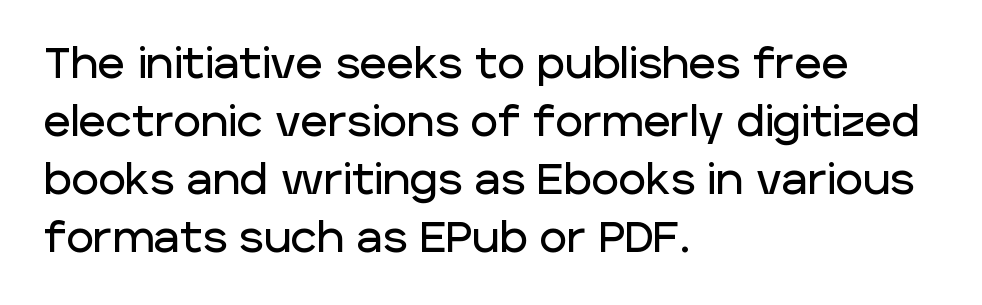
The image shows 42 px sans-serif type, upright; set left-aligned, normal line spacing (1.38x), normal letter spacing, not underlined; low stroke contrast and a large x-height.
